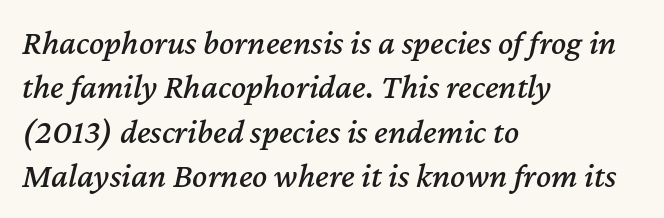
The image shows 35 px text type, italic (leaning right); set left-aligned, normal line spacing (1.27x), normal letter spacing, not underlined; medium stroke contrast and a medium x-height.
